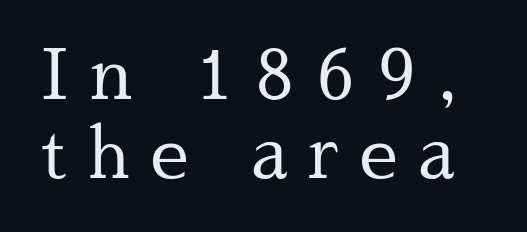
{"serif": "yes", "italic": "no", "bold": "no", "weight": "regular", "width": "normal", "stroke_contrast": "medium", "x_height": "medium", "monospaced": "no", "underline": "no", "line_spacing": "tight", "line_spacing_ratio": 1.15, "letter_spacing": "wide", "letter_spacing_em": 0.31, "glyph_px": 69}
